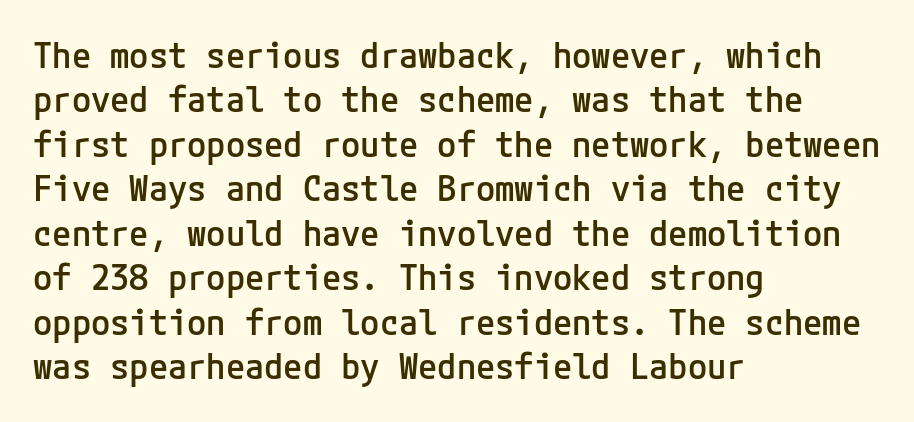
{"serif": "no", "italic": "no", "bold": "semi", "weight": "semibold", "width": "normal", "stroke_contrast": "low", "x_height": "medium", "underline": "no", "align": "left", "line_spacing": "normal", "line_spacing_ratio": 1.27, "letter_spacing": "normal", "letter_spacing_em": 0.0, "glyph_px": 35}
